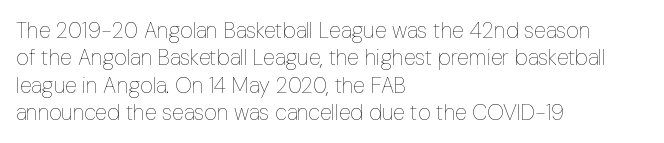
{"italic": "no", "bold": "no", "underline": "no", "align": "left", "line_spacing_ratio": 1.24, "letter_spacing": "normal", "letter_spacing_em": 0.0, "glyph_px": 22}
